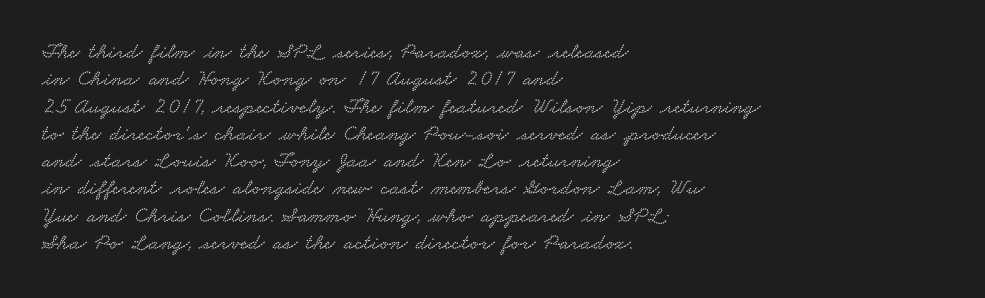
Q: Is the text underlined? A: No.
Q: How is the paragraph aligned? A: Left-aligned.
Q: Is the spacing between letters normal or unusually wide? A: Normal.
